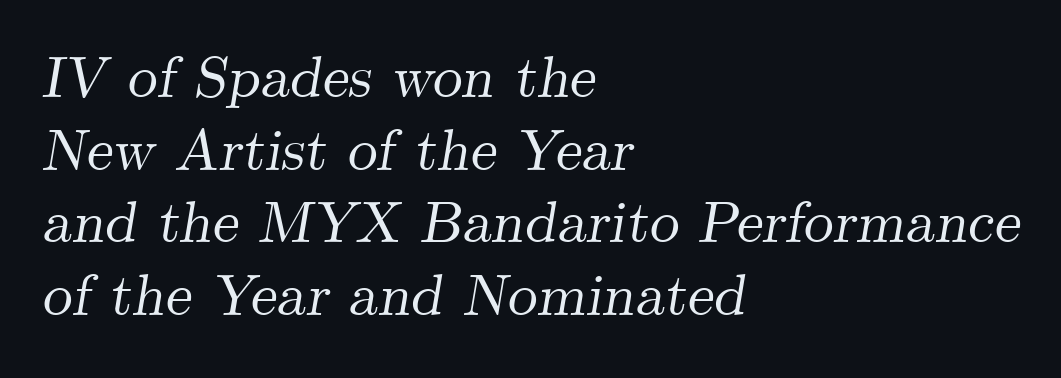
Q: Is the text italic (slanted)? A: Yes, it leans right by about 9 degrees.
Q: Is the typeface a serif or a sans-serif typeface? A: Serif.
Q: Is the text underlined? A: No.
Q: How is the paragraph aligned? A: Left-aligned.
Q: Is the spacing between letters normal or unusually wide? A: Normal.
Q: Width (condensed, normal, or wide)? A: Normal.
Q: Stroke contrast? A: Medium.
Q: x-height? A: Small.
Q: Monospaced? A: No.
